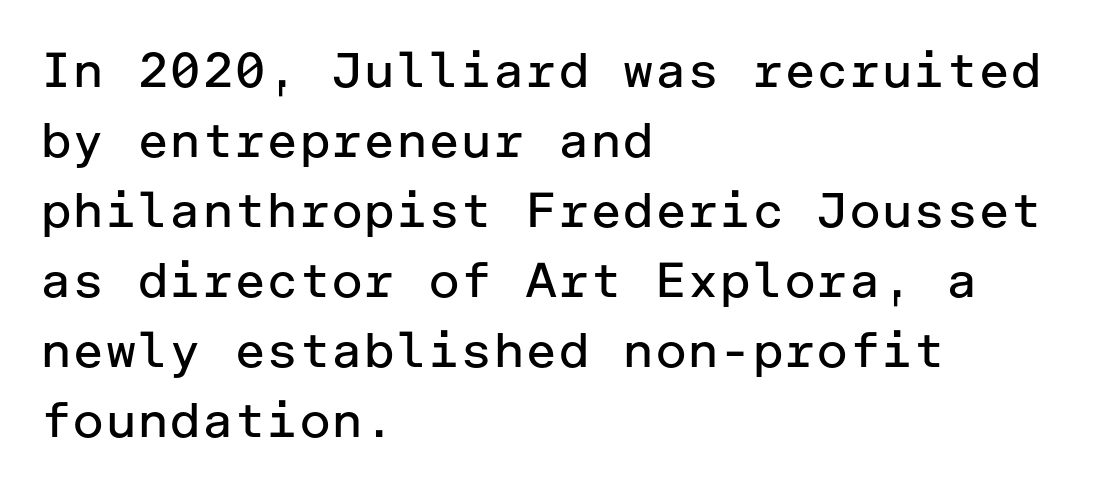
{"serif": "no", "italic": "no", "bold": "no", "weight": "regular", "width": "normal", "stroke_contrast": "low", "x_height": "medium", "underline": "no", "align": "left", "line_spacing": "normal", "line_spacing_ratio": 1.43, "letter_spacing": "normal", "letter_spacing_em": 0.0, "glyph_px": 49}
